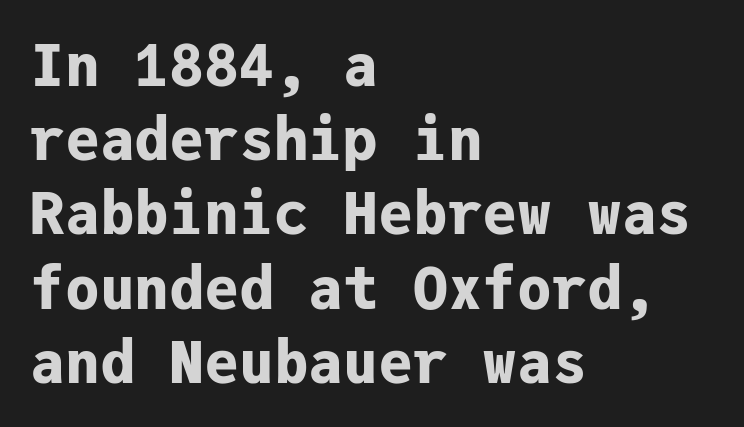
Q: Is the text bold? A: Yes.
Q: Is the text italic (slanted)? A: No, it is upright.
Q: Is the typeface a serif or a sans-serif typeface? A: Sans-serif.
Q: Is the text underlined? A: No.
Q: How is the paragraph aligned? A: Left-aligned.
Q: Is the spacing between letters normal or unusually wide? A: Normal.
Q: Is the spacing between lines tight, normal or loose? A: Normal.
Q: Width (condensed, normal, or wide)? A: Normal.
Q: Stroke contrast? A: Low.
Q: x-height? A: Medium.
Q: Monospaced? A: Yes.
